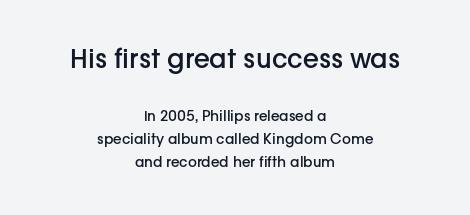
The image shows 26 px text type, upright; set centered, normal line spacing (1.64x), normal letter spacing, not underlined; the first (top) block is 1.86x larger.
